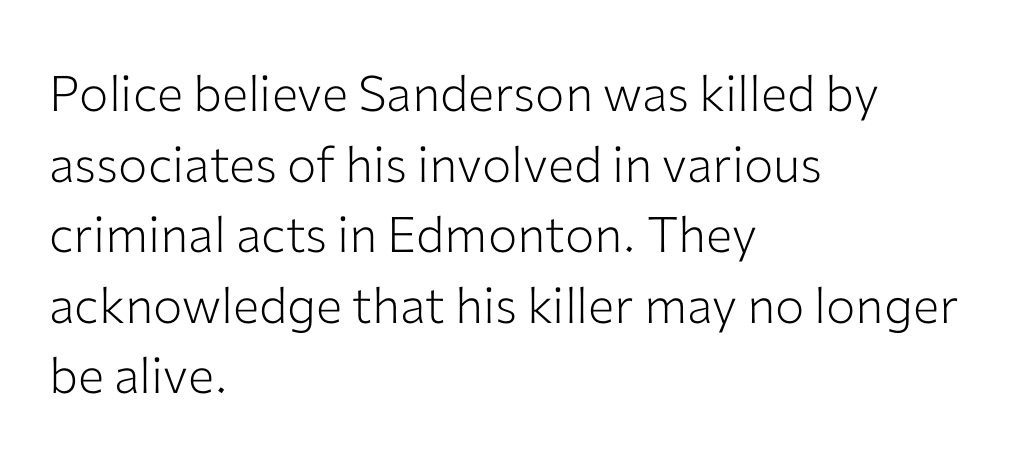
{"serif": "no", "italic": "no", "bold": "no", "weight": "light", "width": "normal", "stroke_contrast": "low", "x_height": "medium", "monospaced": "no", "underline": "no", "align": "left", "line_spacing": "normal", "line_spacing_ratio": 1.44, "letter_spacing": "normal", "letter_spacing_em": 0.0, "glyph_px": 49}
